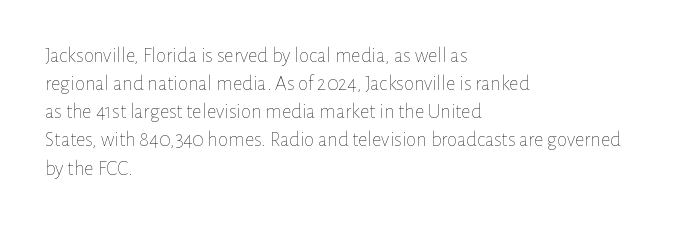
The image shows 21 px text type, upright; set left-aligned, normal line spacing (1.34x), normal letter spacing, not underlined.
